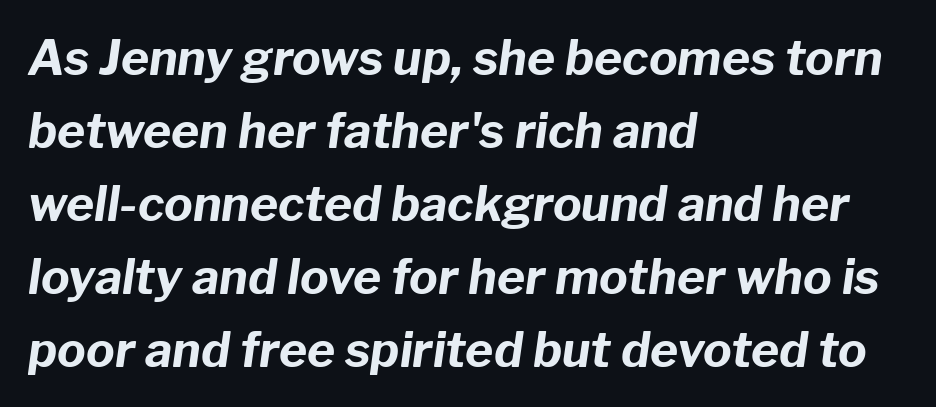
Looks like regular typesetting: each glyph gets only the width it needs. The glyphs are unaccompanied by any horizontal stroke below them. Successive baselines arrive at the customary interval. On the weight axis this lands at bold, roughly 700.
